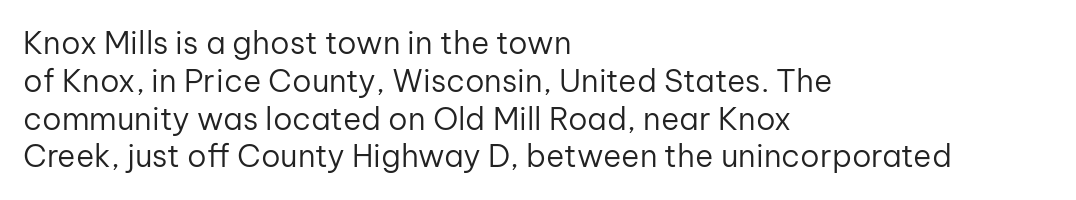
{"serif": "no", "italic": "no", "bold": "no", "weight": "regular", "width": "normal", "stroke_contrast": "low", "x_height": "medium", "monospaced": "no", "underline": "no", "align": "left", "line_spacing_ratio": 1.22, "letter_spacing": "normal", "letter_spacing_em": 0.0, "glyph_px": 31}
